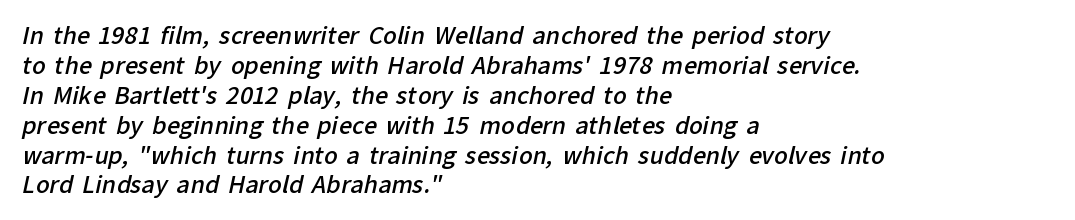
Slightly chunky letters — semibold, I'd say, not full bold. Short note: letters normally spaced. In CSS terms this would be text-align: left. Descenders hang freely into open space. Leading matches the norm, producing a regular column.
